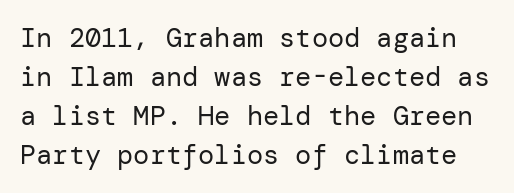
Students, observe: this is what conventionally led text looks like. The letterforms sit shoulder to shoulder at normal distance. The typesetting does not lean heavy: it is not bold. This is roman type, the default non-slanted kind. The gap between lines stays unmarked.
